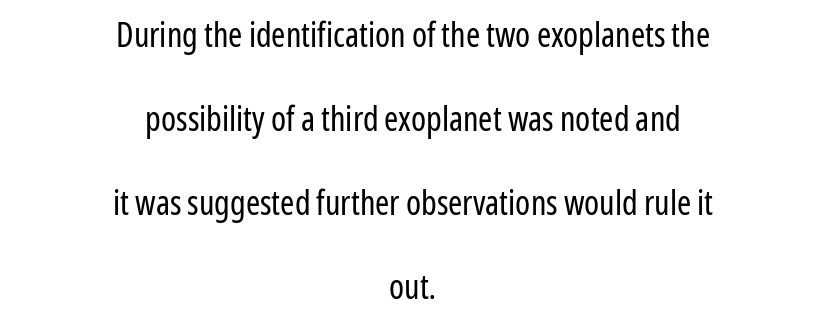
{"serif": "no", "italic": "no", "bold": "no", "weight": "regular", "width": "condensed", "stroke_contrast": "low", "x_height": "medium", "monospaced": "no", "underline": "no", "align": "center", "line_spacing": "loose", "line_spacing_ratio": 2.47, "letter_spacing": "normal", "letter_spacing_em": 0.0, "glyph_px": 34}
